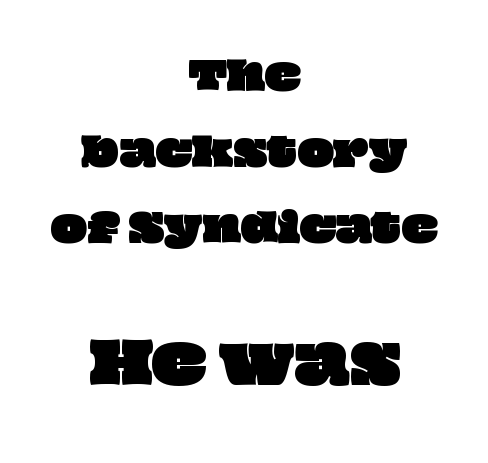
The image shows 57 px wide type; set centered, loose line spacing (2.0x), normal letter spacing, not underlined; the second (bottom) block is 1.5x larger; low stroke contrast and a large x-height.
